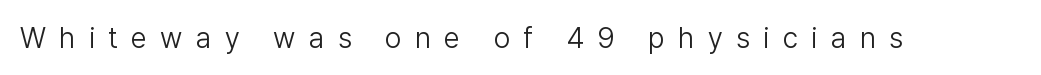
{"serif": "no", "italic": "no", "bold": "no", "weight": "light", "width": "normal", "stroke_contrast": "low", "x_height": "medium", "monospaced": "no", "underline": "no", "letter_spacing": "wide", "letter_spacing_em": 0.46, "glyph_px": 29}
